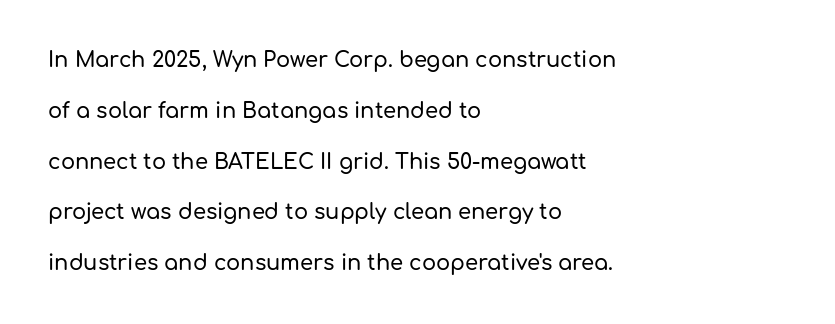
Q: Is the text italic (slanted)? A: No, it is upright.
Q: Is the text underlined? A: No.
Q: How is the paragraph aligned? A: Left-aligned.
Q: Is the spacing between letters normal or unusually wide? A: Normal.
Q: Is the spacing between lines tight, normal or loose? A: Loose.
